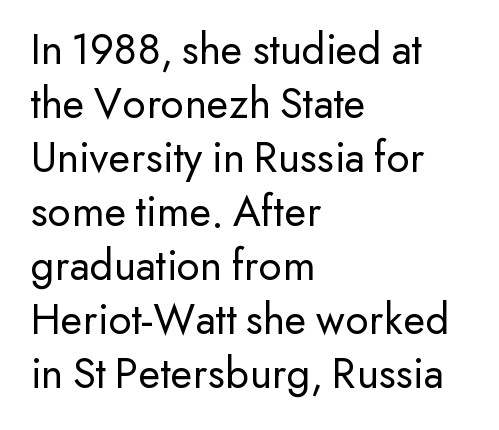
The paragraph shown leans on its left margin. Nothing sits at the stroke ends, so this counts as sans-serif. Proportional: the letters do not fall into vertical columns. This sample uses plain, unmodified letter spacing. The weight would be labelled regular, book, light, or lighter still.
